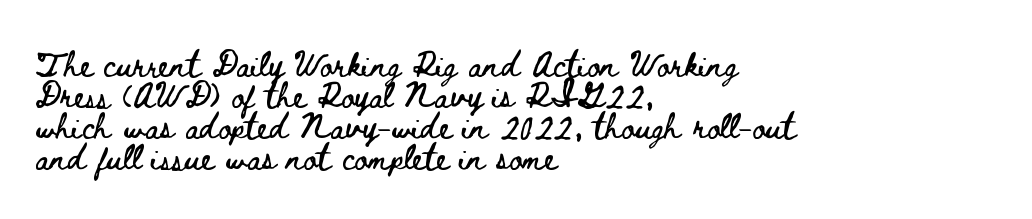
Q: Is the text underlined? A: No.
Q: How is the paragraph aligned? A: Left-aligned.
Q: Is the spacing between letters normal or unusually wide? A: Normal.
